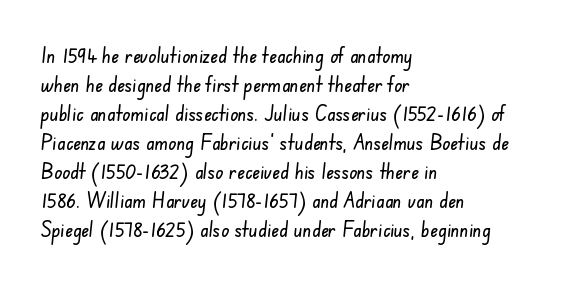
{"underline": "no", "align": "left", "line_spacing": "normal", "line_spacing_ratio": 1.38, "letter_spacing": "normal", "letter_spacing_em": 0.0, "glyph_px": 21}
